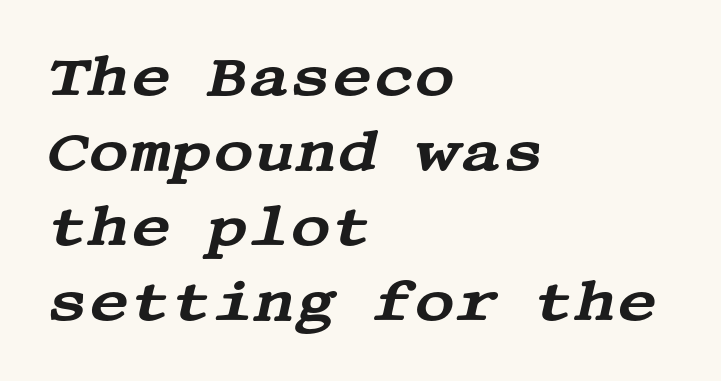
{"serif": "yes", "italic": "yes", "lean": "right", "slant_degrees": 13, "width": "wide", "stroke_contrast": "medium", "x_height": "large", "underline": "no", "align": "left", "line_spacing": "normal", "line_spacing_ratio": 1.34, "letter_spacing": "normal", "letter_spacing_em": 0.0, "glyph_px": 56}
